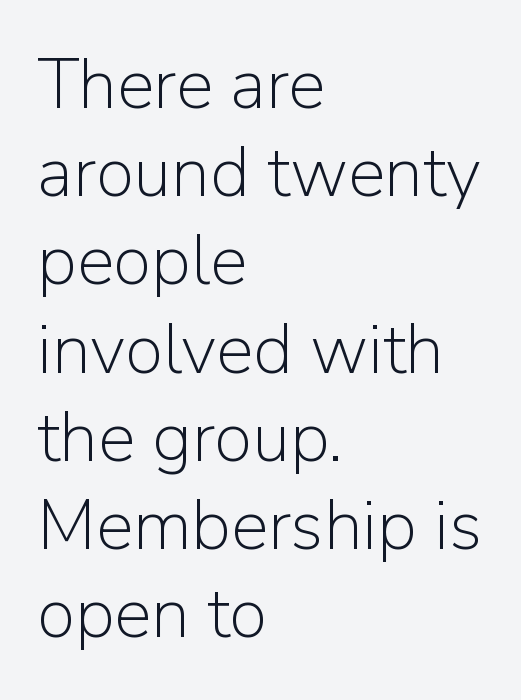
The passage shown is typeset with a sans-serif family. These lines are rendered in a variable-pitch font. Check under the words: just untouched page. These lines keep a tight, regular rhythm from letter to letter. Successive baselines arrive at the customary interval. This is not heavy type; no bold has been used.
